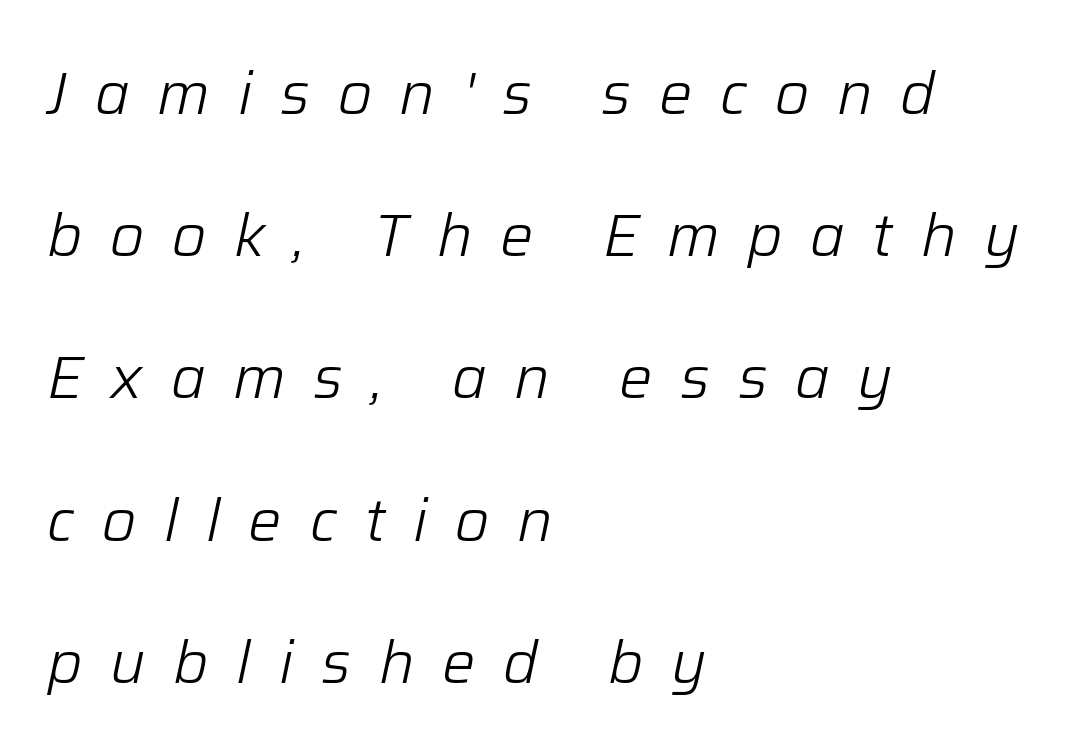
{"italic": "yes", "lean": "right", "slant_degrees": 12, "bold": "no", "weight": "light", "width": "normal", "stroke_contrast": "low", "x_height": "medium", "monospaced": "no", "underline": "no", "align": "left", "line_spacing": "loose", "line_spacing_ratio": 2.41, "letter_spacing": "wide", "letter_spacing_em": 0.47, "glyph_px": 59}
